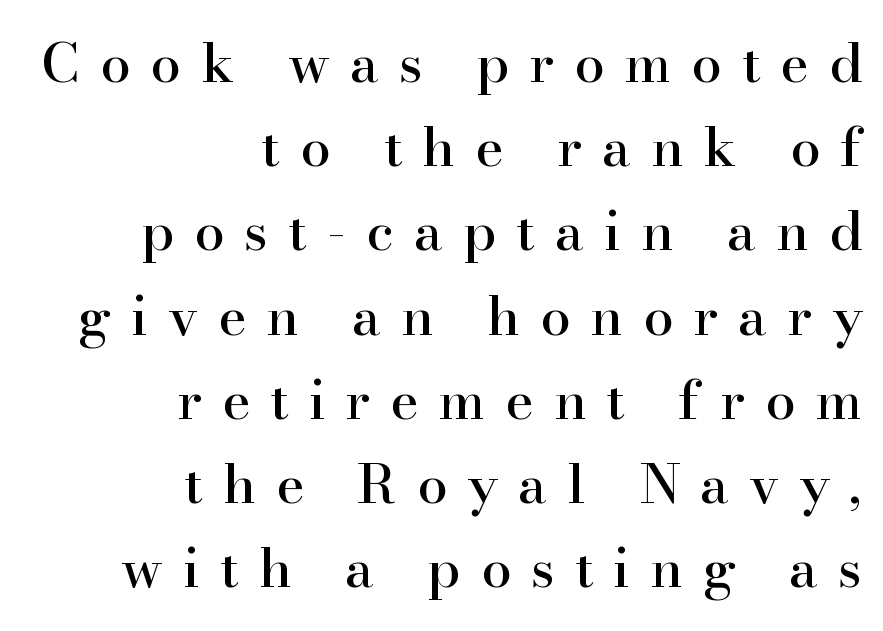
Q: Is the text italic (slanted)? A: No, it is upright.
Q: Is the typeface a serif or a sans-serif typeface? A: Serif.
Q: Is the text underlined? A: No.
Q: How is the paragraph aligned? A: Right-aligned.
Q: Is the spacing between letters normal or unusually wide? A: Unusually wide.
Q: Is the spacing between lines tight, normal or loose? A: Normal.
Q: Width (condensed, normal, or wide)? A: Normal.
Q: Stroke contrast? A: High.
Q: x-height? A: Small.
Q: Monospaced? A: No.
